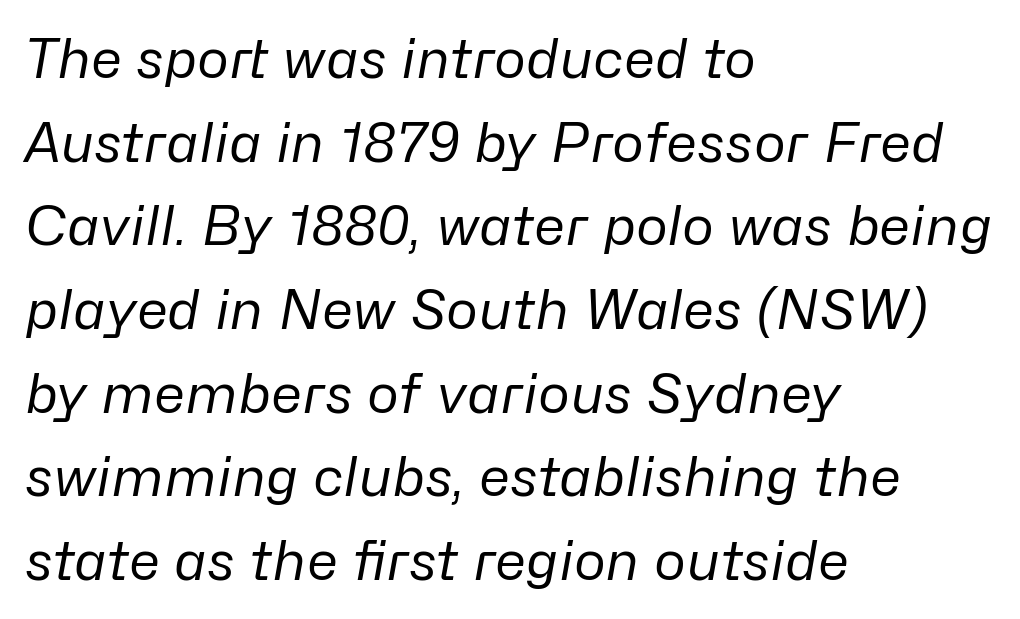
The image shows 54 px regular-weight type, italic (leaning right); set left-aligned, normal line spacing (1.55x), normal letter spacing, not underlined; low stroke contrast and a medium x-height.
